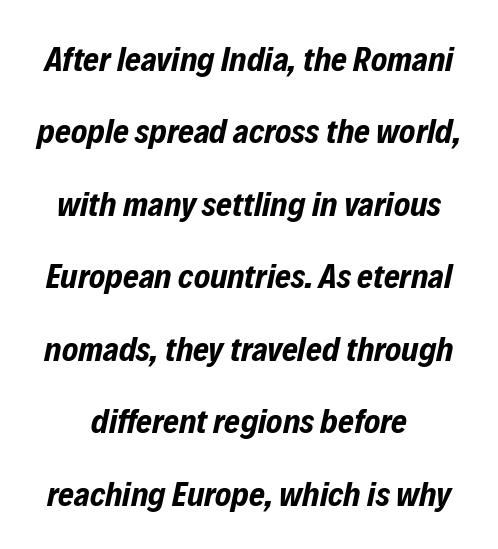
The image shows 34 px bold, condensed type, italic (leaning right); set loose line spacing (2.13x), normal letter spacing, not underlined; low stroke contrast and a medium x-height.
